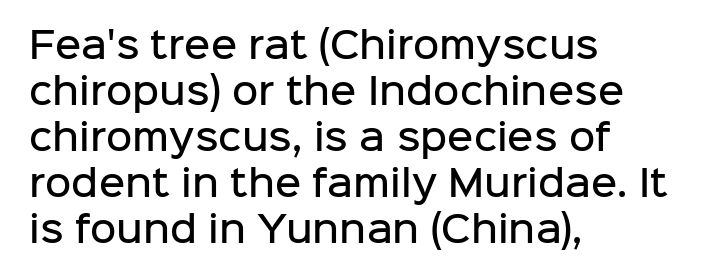
{"serif": "no", "italic": "no", "bold": "semi", "weight": "semibold", "width": "normal", "stroke_contrast": "low", "x_height": "medium", "monospaced": "no", "underline": "no", "align": "left", "line_spacing": "normal", "line_spacing_ratio": 1.28, "letter_spacing": "normal", "letter_spacing_em": 0.0, "glyph_px": 36}
